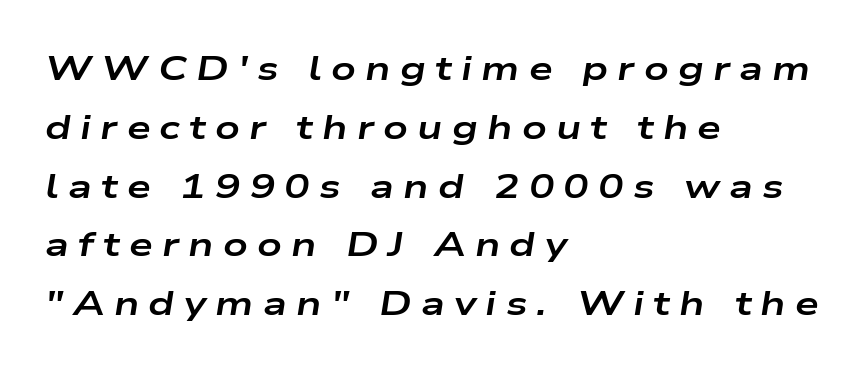
Q: Is the text bold? A: Yes.
Q: Is the text italic (slanted)? A: Yes, it leans right by about 9 degrees.
Q: Is the text underlined? A: No.
Q: How is the paragraph aligned? A: Left-aligned.
Q: Is the spacing between letters normal or unusually wide? A: Unusually wide.
Q: Width (condensed, normal, or wide)? A: Wide.
Q: Stroke contrast? A: Low.
Q: x-height? A: Medium.
Q: Monospaced? A: No.
